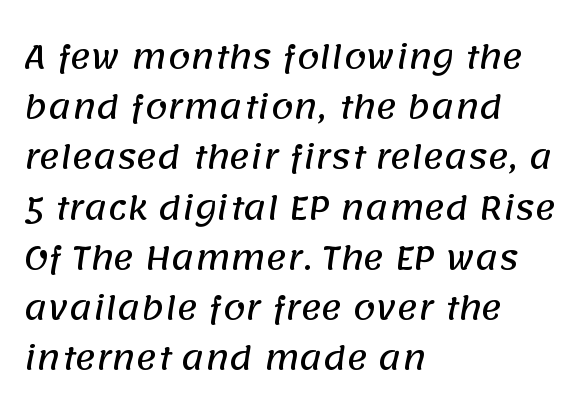
{"serif": "no", "width": "normal", "stroke_contrast": "low", "x_height": "large", "monospaced": "no", "underline": "no", "align": "left", "line_spacing": "normal", "line_spacing_ratio": 1.57, "letter_spacing": "normal", "letter_spacing_em": 0.0, "glyph_px": 32}
